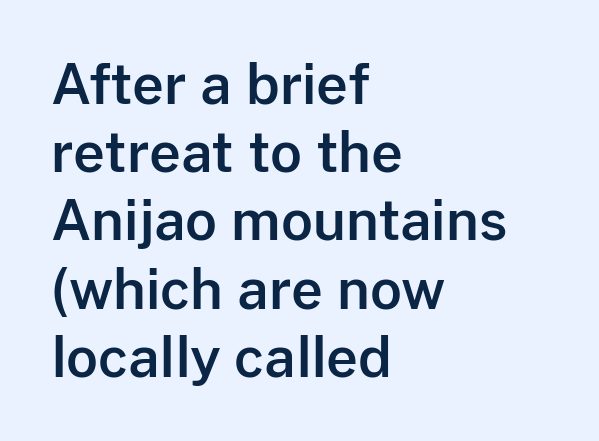
Q: Is the text italic (slanted)? A: No, it is upright.
Q: Is the typeface a serif or a sans-serif typeface? A: Sans-serif.
Q: Is the text underlined? A: No.
Q: How is the paragraph aligned? A: Left-aligned.
Q: Is the spacing between letters normal or unusually wide? A: Normal.
Q: Width (condensed, normal, or wide)? A: Normal.
Q: Stroke contrast? A: Low.
Q: x-height? A: Medium.
Q: Monospaced? A: No.
